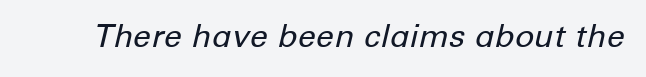
The image shows 32 px regular-weight type, italic (leaning right); set normal letter spacing, not underlined; low stroke contrast and a medium x-height.
